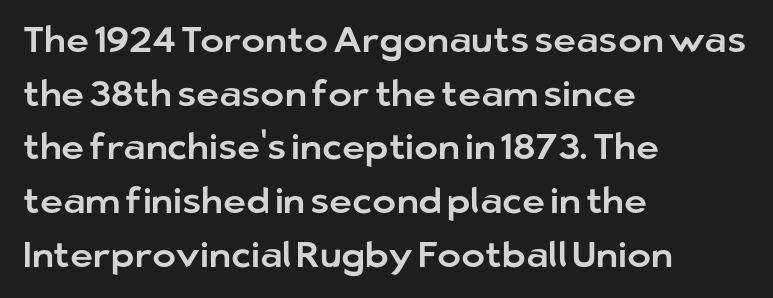
The image shows 36 px sans-serif type, upright; set left-aligned, normal line spacing (1.49x), normal letter spacing, not underlined; low stroke contrast and a medium x-height.
